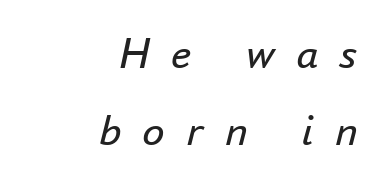
Words appear elongated and porous because spacing is wide. Bold? No — there's no thickening of the strokes. The specimen reads as italic at a glance. Caption: multi-line text, flush right, ragged left. The passage shown is typed in a proportional face where columns would drift. Honestly, there is no underline to notice here at all.
